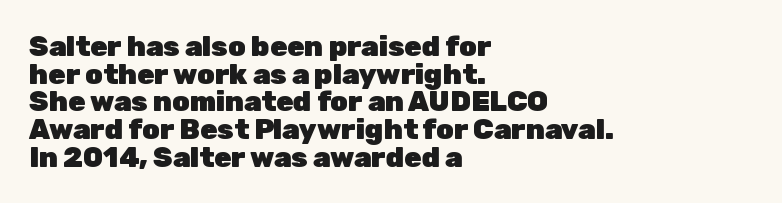
Letter spacing: default. Notice how descenders almost collide with the ascenders below — that's tight leading. The passage shown is typed in a proportional face where columns would drift. A roman cut, with each character standing at attention.
